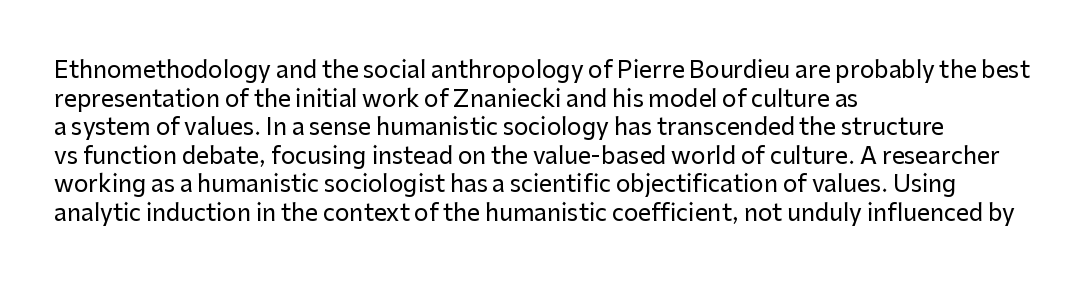
Each line starts at the same left margin while the right side varies. This sample uses plain, unmodified letter spacing. Only glyphs here, with clear space below each row. The letters stand upright; this is a roman face.
